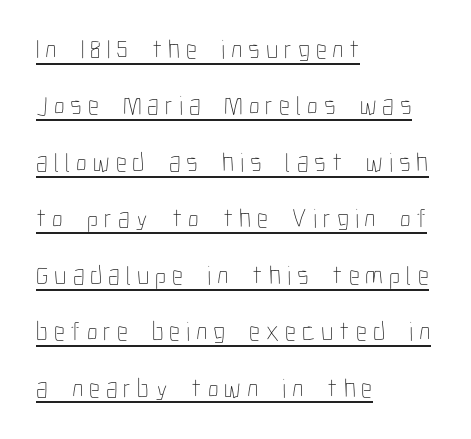
{"italic": "no", "bold": "no", "underline": "yes", "align": "left", "line_spacing": "loose", "line_spacing_ratio": 2.09, "letter_spacing": "wide", "letter_spacing_em": 0.22, "glyph_px": 27}
